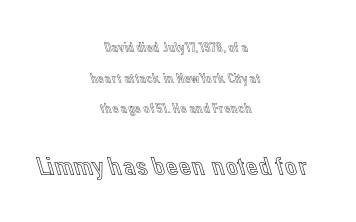
The glyphs are unaccompanied by any horizontal stroke below them. Layout note: lines centered. The rendering uses a large line-height, opening up the rows. The letterforms sit shoulder to shoulder at normal distance. Is the lower block the larger one? Yes — the lower block carries the bigger type.
